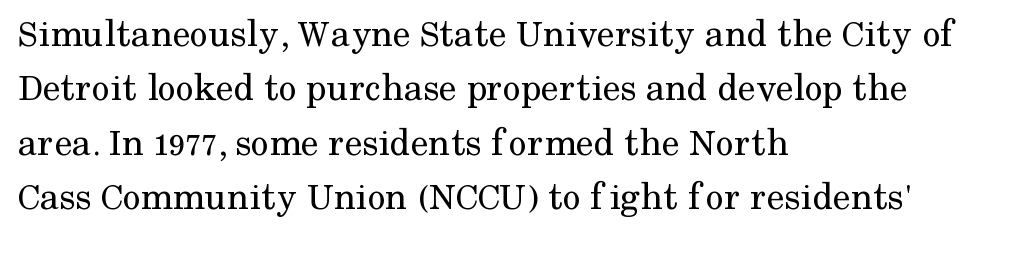
Summary of vertical rhythm: regular, with standard interline spacing. Proportional: the letters do not fall into vertical columns. Is the stroke heavy? The answer is a plain regular-or-lighter. Look at the bottom of the vertical strokes: they flare into serifs here. In terms of letterspacing, this is plain default setting. Honestly, there is no underline to notice here at all.
